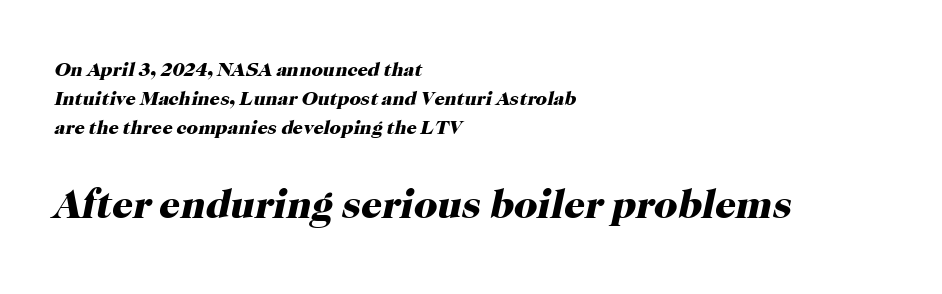
Q: Is the text bold? A: Yes.
Q: Is the text italic (slanted)? A: Yes, it leans right by about 12 degrees.
Q: Is the typeface a serif or a sans-serif typeface? A: Serif.
Q: Is the text underlined? A: No.
Q: How is the paragraph aligned? A: Left-aligned.
Q: Is the spacing between letters normal or unusually wide? A: Normal.
Q: Is the spacing between lines tight, normal or loose? A: Normal.
Q: Which block of text is set in a larger size, the first (top) or the second (bottom)? A: The second (bottom) one.
Q: Width (condensed, normal, or wide)? A: Normal.
Q: Stroke contrast? A: High.
Q: x-height? A: Medium.
Q: Monospaced? A: No.
